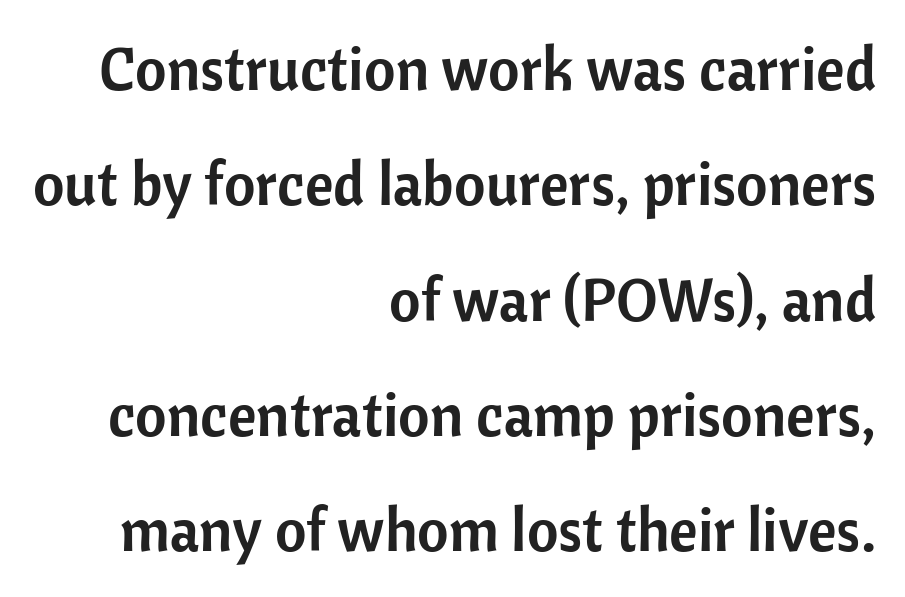
The image shows 61 px sans-serif type, upright; set right-aligned, line spacing 1.89x, normal letter spacing, not underlined; low stroke contrast and a medium x-height.
